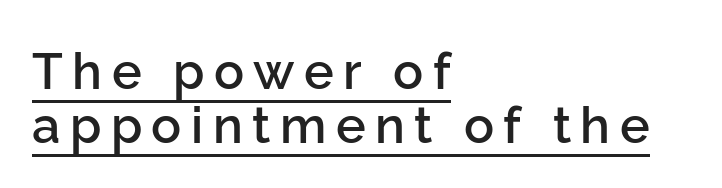
The image shows 50 px semibold sans-serif type, upright; set left-aligned, tight line spacing (1.08x), underlined; low stroke contrast and a medium x-height.
